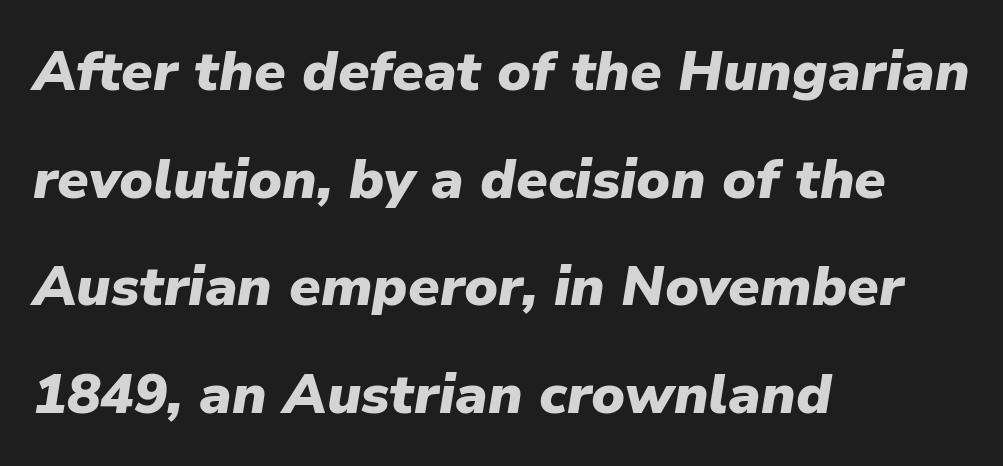
Q: Is the text bold? A: Yes.
Q: Is the text italic (slanted)? A: Yes, it leans right by about 9 degrees.
Q: Is the text underlined? A: No.
Q: How is the paragraph aligned? A: Left-aligned.
Q: Is the spacing between letters normal or unusually wide? A: Normal.
Q: Is the spacing between lines tight, normal or loose? A: Loose.
Q: Width (condensed, normal, or wide)? A: Normal.
Q: Stroke contrast? A: Low.
Q: x-height? A: Medium.
Q: Monospaced? A: No.
